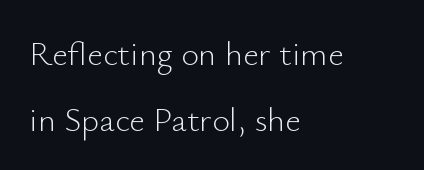
The passage shown is not bold in any degree. Posture: straight, roman, zero tilt. Decoration check: the copy has no underline. Tracking here is standard; glyphs follow each other at the usual distance. Looks like regular typesetting: each glyph gets only the width it needs.
